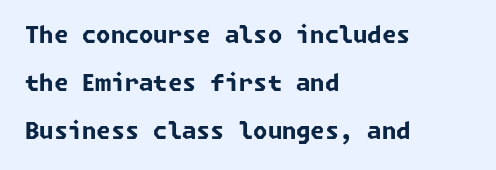
The image shows 23 px bold type; set left-aligned, loose line spacing (2.09x), normal letter spacing, not underlined.
